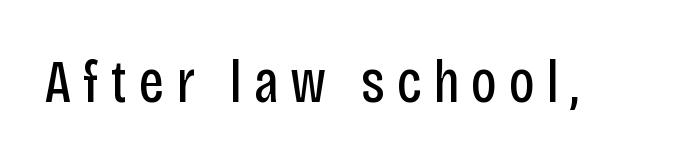
{"serif": "no", "italic": "no", "bold": "no", "weight": "regular", "width": "condensed", "stroke_contrast": "low", "x_height": "large", "monospaced": "no", "underline": "no", "glyph_px": 61}
